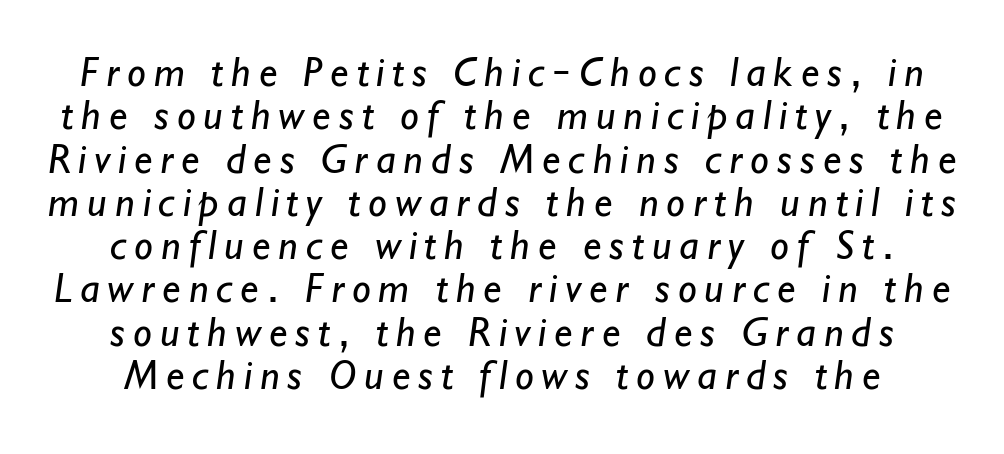
Is this a sans? Yes — the strokes have no serifs. The foot of each line stays bare and open. Spacing verdict: proportional, widths tailored to each character. The letters look calm and open, with moderate or lighter stems. The block of text is dense from top to bottom, with scant space between rows.
